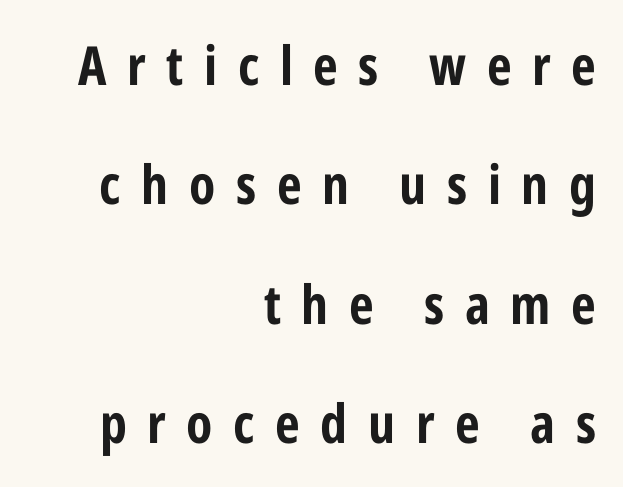
The image shows 54 px bold, condensed sans-serif type, upright; set right-aligned, loose line spacing (2.21x), unusually wide letter spacing (+0.38 em), not underlined; low stroke contrast and a medium x-height.
